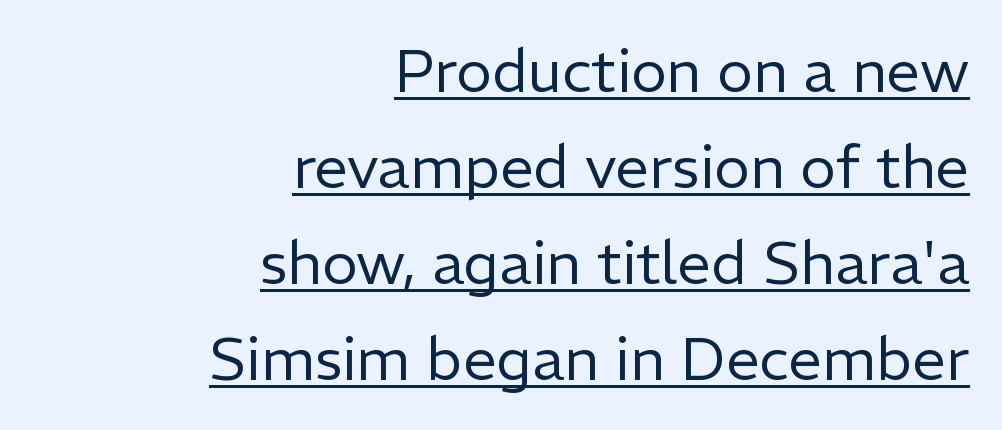
Q: Is the text bold? A: No.
Q: Is the text italic (slanted)? A: No, it is upright.
Q: Is the typeface a serif or a sans-serif typeface? A: Sans-serif.
Q: Is the text underlined? A: Yes.
Q: How is the paragraph aligned? A: Right-aligned.
Q: Is the spacing between letters normal or unusually wide? A: Normal.
Q: Is the spacing between lines tight, normal or loose? A: Normal.
Q: Width (condensed, normal, or wide)? A: Normal.
Q: Stroke contrast? A: Low.
Q: x-height? A: Medium.
Q: Monospaced? A: No.
